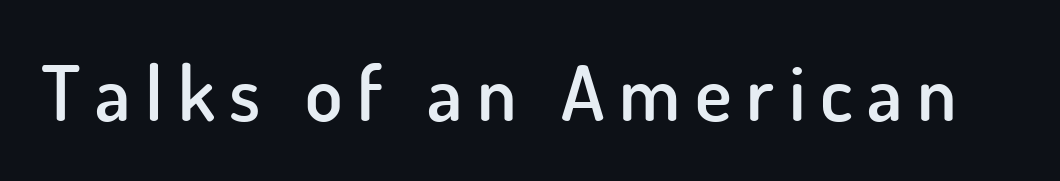
{"serif": "no", "italic": "no", "bold": "semi", "weight": "semibold", "width": "normal", "stroke_contrast": "low", "x_height": "small", "monospaced": "no", "underline": "no", "glyph_px": 77}
